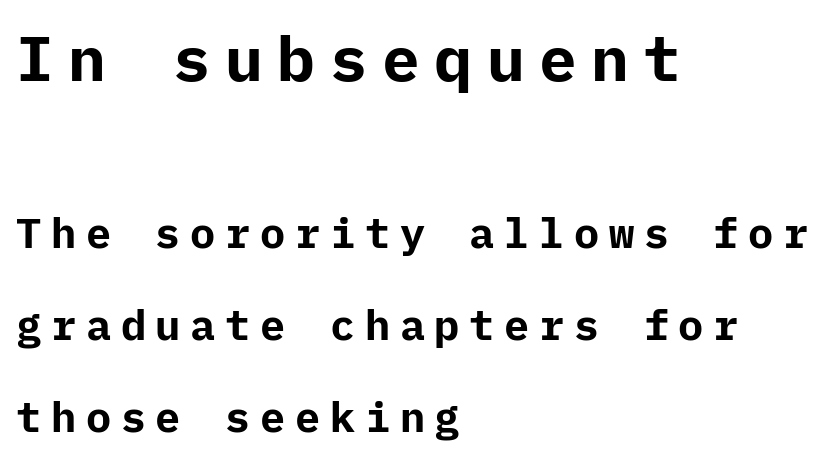
{"serif": "no", "italic": "no", "bold": "yes", "weight": "bold", "width": "normal", "stroke_contrast": "low", "x_height": "medium", "underline": "no", "align": "left", "line_spacing": "loose", "line_spacing_ratio": 2.19, "letter_spacing": "wide", "letter_spacing_em": 0.23, "larger_block": "first", "size_ratio": 1.5, "glyph_px": 63}
